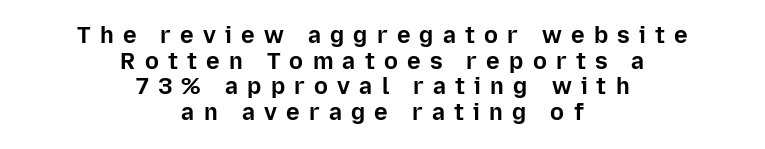
The compositor balanced each line on the midline. Quick note: interline space is minimal. Upright lettering throughout. Short note: letters widely spaced. Its strokes are broad and dark, the hallmark of bold type. Rule under the text: the space is simply empty.
